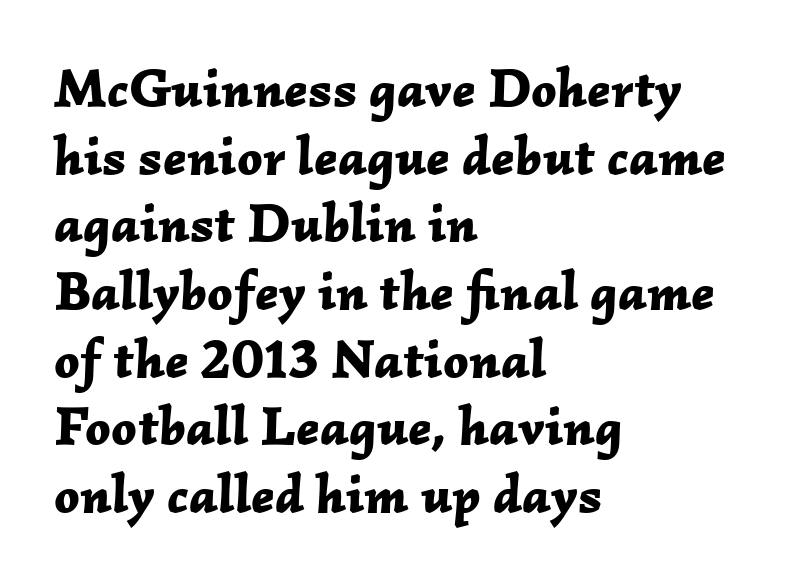
Every row of glyphs begins at an identical x-position on the left. Typesetter's note: full bold, strokes at maximum text heaviness. Underlining? Definitely not there. If you drew a line through each stem, it would be angled. Here the glyphs are tracked normally, forming tight word shapes. Looks like regular typesetting: each glyph gets only the width it needs.
